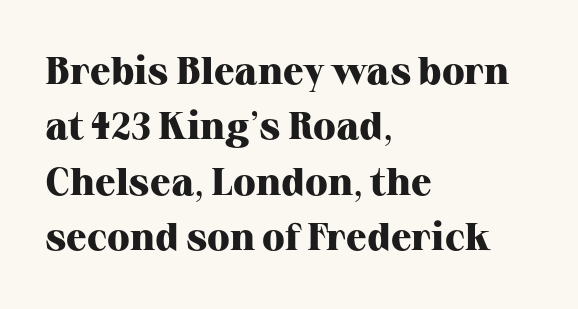
The image shows 38 px heavy serif type, upright; set left-aligned, normal line spacing (1.46x), normal letter spacing, not underlined; high stroke contrast and a medium x-height.
